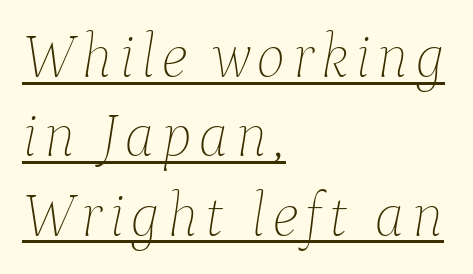
The image shows 62 px thin type, italic (leaning right); set left-aligned, normal line spacing (1.28x), underlined; low stroke contrast and a medium x-height.
